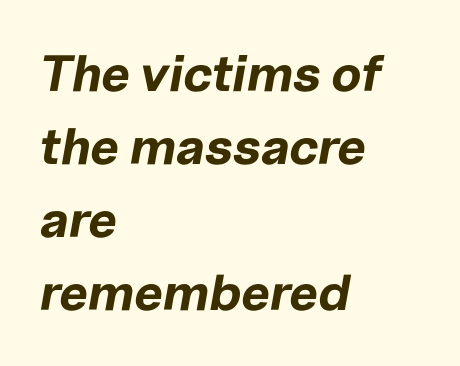
The typesetter chose a ragged-right arrangement here. A typesetter would call this zero additional tracking. The line-height multiplier appears to be the usual default. Proportional: the letters do not fall into vertical columns. If you drew a line through each stem, it would be angled. The font is running at its bold setting.
